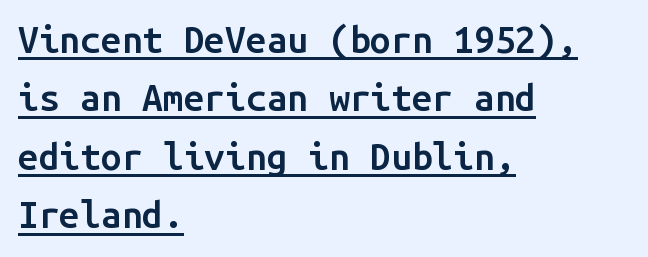
Q: Is the text bold? A: Semi-bold.
Q: Is the text italic (slanted)? A: No, it is upright.
Q: Is the typeface a serif or a sans-serif typeface? A: Sans-serif.
Q: Is the text underlined? A: Yes.
Q: How is the paragraph aligned? A: Left-aligned.
Q: Is the spacing between letters normal or unusually wide? A: Normal.
Q: Is the spacing between lines tight, normal or loose? A: Normal.
Q: Width (condensed, normal, or wide)? A: Normal.
Q: Stroke contrast? A: Low.
Q: x-height? A: Medium.
Q: Monospaced? A: Yes.
